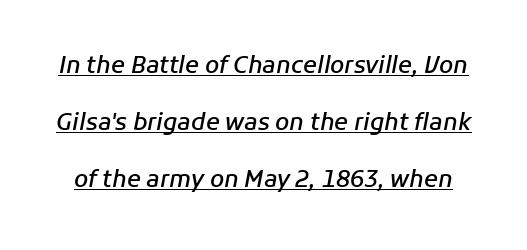
{"italic": "yes", "lean": "right", "slant_degrees": 11, "bold": "semi", "underline": "yes", "line_spacing": "loose", "line_spacing_ratio": 2.48, "letter_spacing": "normal", "letter_spacing_em": 0.0, "glyph_px": 23}
